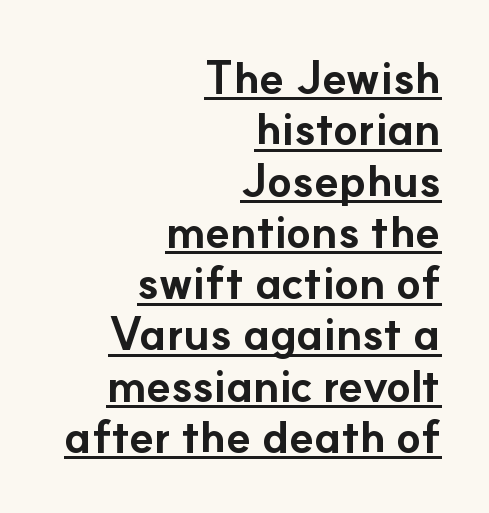
{"serif": "no", "italic": "no", "bold": "yes", "weight": "bold", "width": "normal", "stroke_contrast": "low", "x_height": "small", "monospaced": "no", "underline": "yes", "align": "right", "line_spacing": "tight", "line_spacing_ratio": 1.14, "letter_spacing": "normal", "letter_spacing_em": 0.0, "glyph_px": 45}
